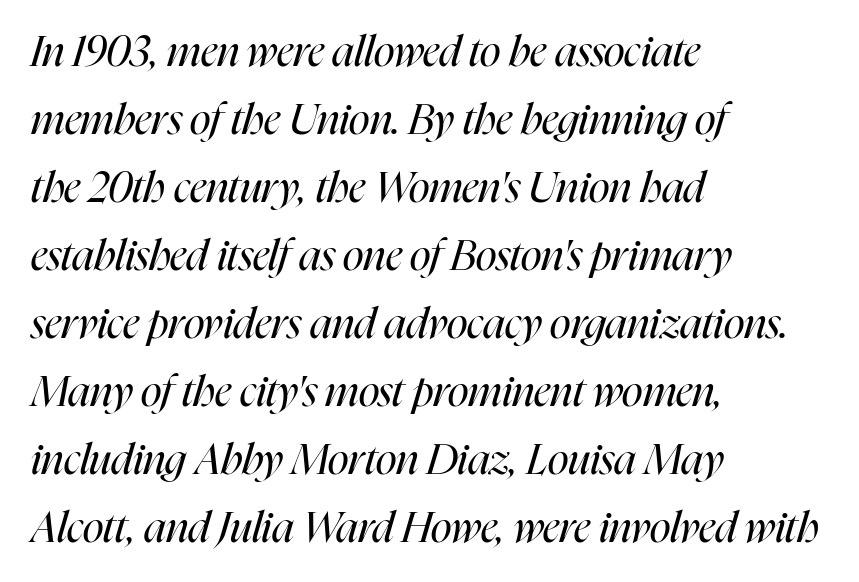
The image shows 43 px regular-weight, condensed type, italic (leaning right); set left-aligned, normal line spacing (1.58x), normal letter spacing, not underlined; high stroke contrast and a medium x-height.
